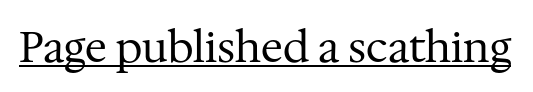
Q: Is the text bold? A: No.
Q: Is the text italic (slanted)? A: No, it is upright.
Q: Is the typeface a serif or a sans-serif typeface? A: Serif.
Q: Is the text underlined? A: Yes.
Q: Is the spacing between letters normal or unusually wide? A: Normal.
Q: Width (condensed, normal, or wide)? A: Normal.
Q: Stroke contrast? A: Medium.
Q: x-height? A: Medium.
Q: Monospaced? A: No.
